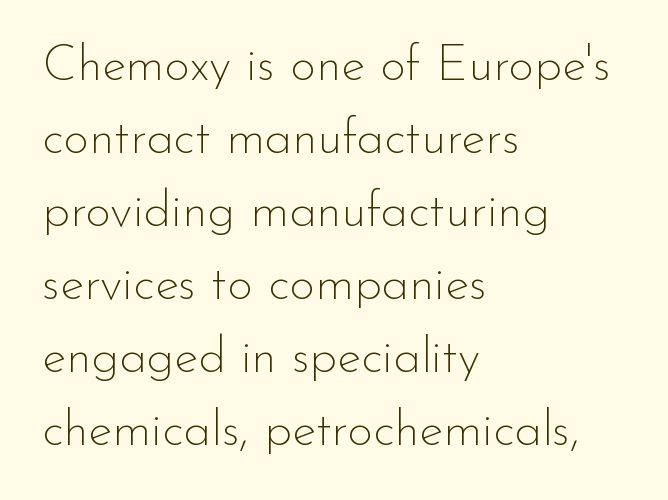
{"serif": "no", "italic": "no", "bold": "no", "weight": "thin", "width": "normal", "stroke_contrast": "low", "x_height": "small", "monospaced": "no", "underline": "no", "align": "left", "line_spacing": "normal", "line_spacing_ratio": 1.46, "letter_spacing": "normal", "letter_spacing_em": 0.0, "glyph_px": 50}
